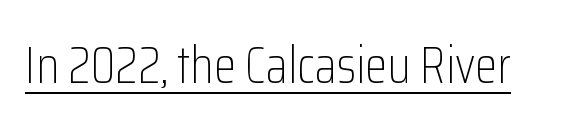
Q: Is the text bold? A: No.
Q: Is the text italic (slanted)? A: No, it is upright.
Q: Is the typeface a serif or a sans-serif typeface? A: Sans-serif.
Q: Is the text underlined? A: Yes.
Q: Is the spacing between letters normal or unusually wide? A: Normal.
Q: Width (condensed, normal, or wide)? A: Condensed.
Q: Stroke contrast? A: Low.
Q: x-height? A: Medium.
Q: Monospaced? A: No.
